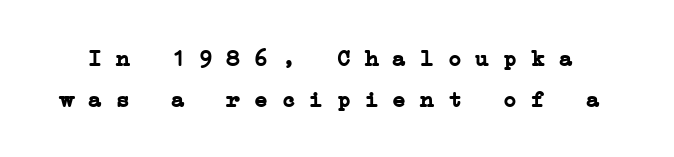
The space beneath each line is pristine and unruled. Here the glyphs are tracked normally, forming tight word shapes. Heavy-handed strokes throughout: this text is bold.
